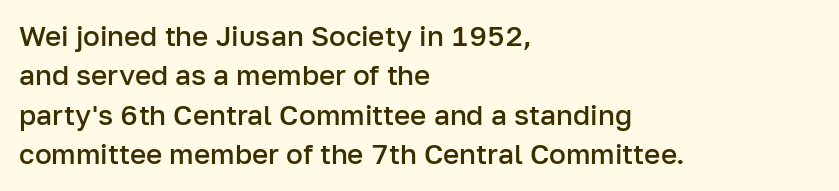
The image shows 28 px semibold sans-serif type, upright; set left-aligned, normal line spacing (1.41x), normal letter spacing, not underlined; low stroke contrast and a medium x-height.
